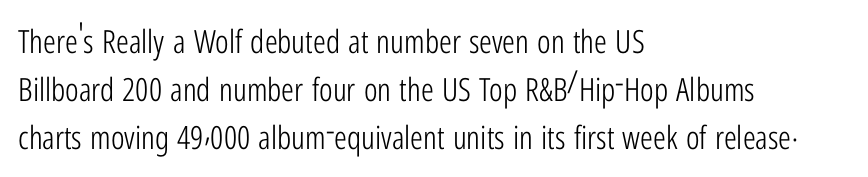
The image shows 32 px light, condensed sans-serif type, upright; set left-aligned, normal line spacing (1.5x), normal letter spacing, not underlined; low stroke contrast and a medium x-height.
